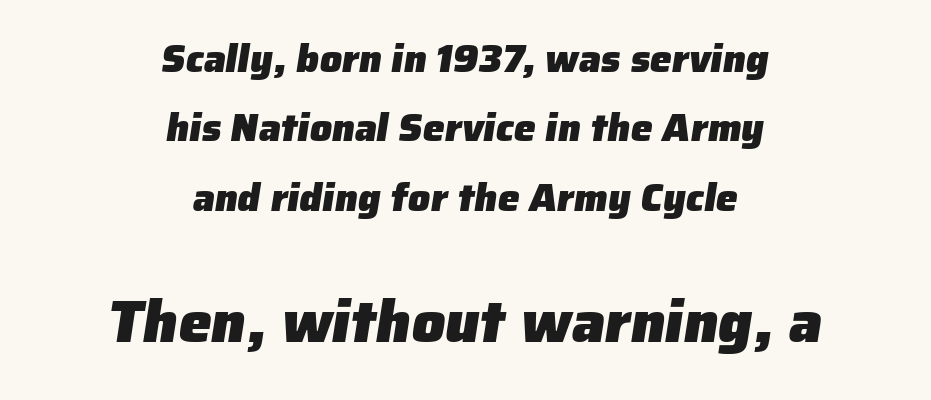
Nothing sits at the stroke ends, so this counts as sans-serif. Scale increases going downward across the two blocks. The paragraph has two soft edges and a firm central axis. Looks like regular typesetting: each glyph gets only the width it needs. Chunky letters — that's bold for sure.
